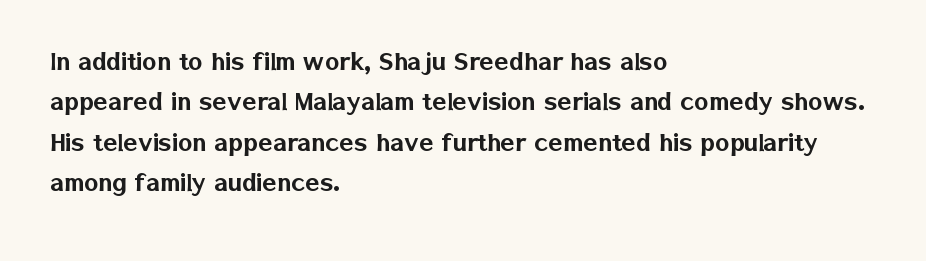
Is the letter spacing exaggerated? No — it looks like the ordinary default. The strip under each line holds only bare page. I'd call this a sans setting — the letters go barefoot. Does the leading feel generous? No, just average. The rag falls on the right side of this text block.
